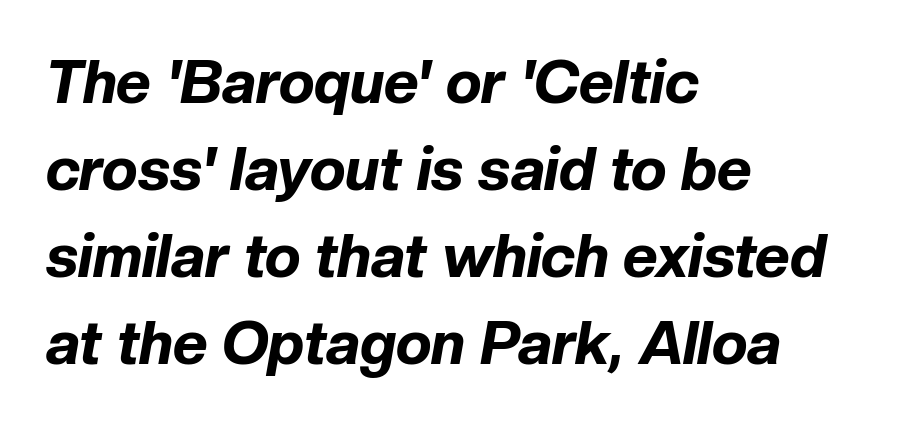
The image shows 60 px bold type, italic (leaning right); set left-aligned, normal line spacing (1.45x), normal letter spacing, not underlined; low stroke contrast and a medium x-height.
